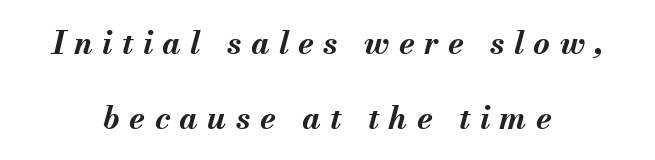
The image shows 32 px bold type, italic (leaning right); set centered, loose line spacing (2.33x), unusually wide letter spacing (+0.29 em), not underlined; medium stroke contrast and a small x-height.
